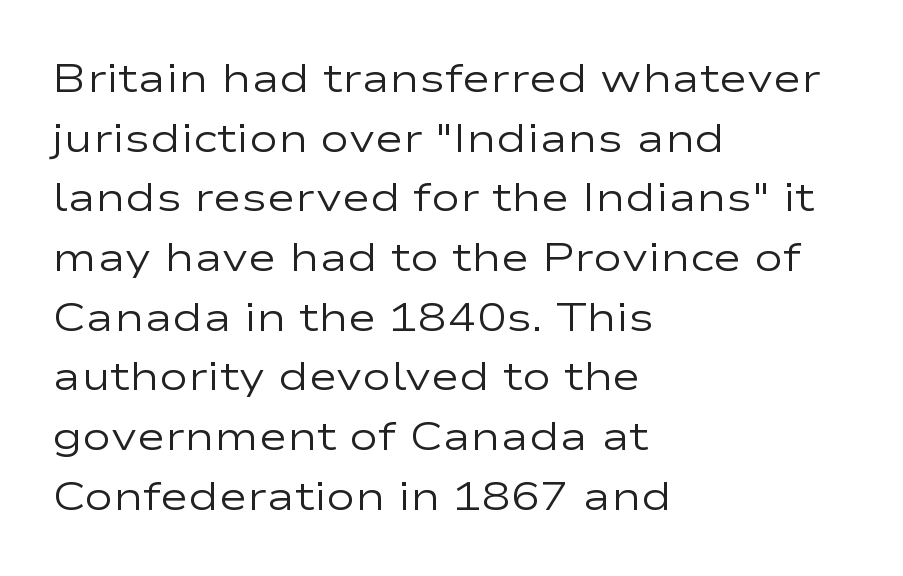
The face used here is a sans, in the tradition of grotesques and geometrics. In terms of posture, this sample is upright. The space directly below the letters is spotless. The rendering keeps characters at their native spacing. Looks like regular typesetting: each glyph gets only the width it needs. Horizontal alignment here is leftward, the default for most running prose.
